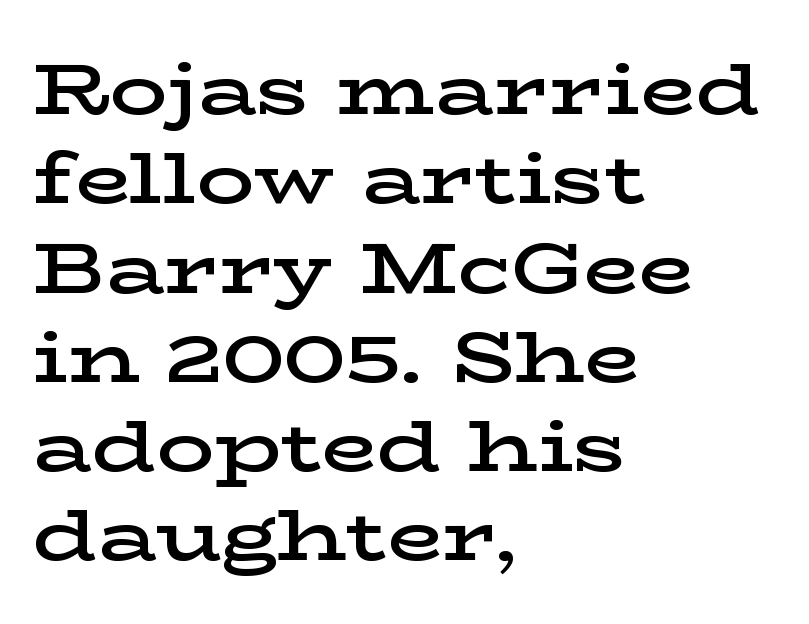
These lines keep a tight, regular rhythm from letter to letter. These lines are composed in type with serifs. Every character sits straight up, as roman type does. One-word summary of the alignment: left. Descenders hang freely into open space. A typesetter would call this proportional, since set widths differ per character.
